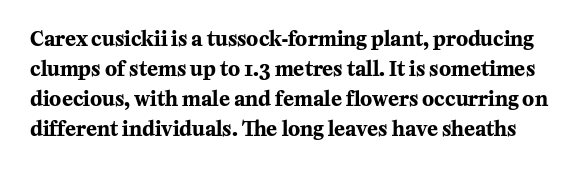
{"italic": "no", "bold": "yes", "underline": "no", "line_spacing": "normal", "line_spacing_ratio": 1.5, "letter_spacing": "normal", "letter_spacing_em": 0.0, "glyph_px": 20}
